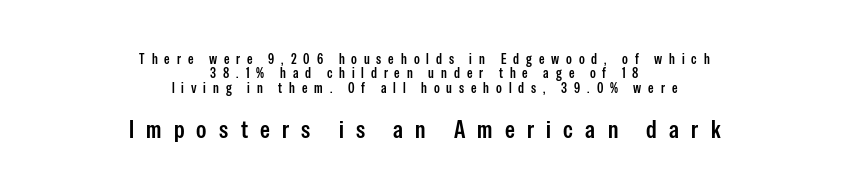
The lettering stays uniformly vertical, giving the passage a roman look. The horizontal fit of the characters is loose and conspicuously gappy. Cramped leading. The rag falls on both sides of this text block equally.
